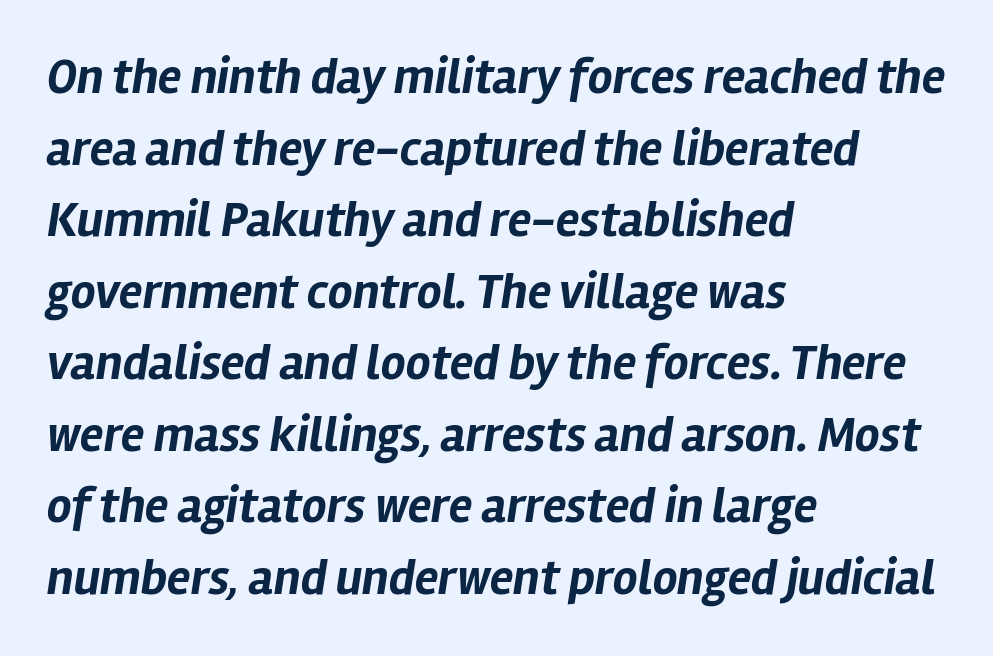
The image shows 49 px bold type, italic (leaning right); set left-aligned, normal line spacing (1.46x), normal letter spacing, not underlined; low stroke contrast and a medium x-height.
